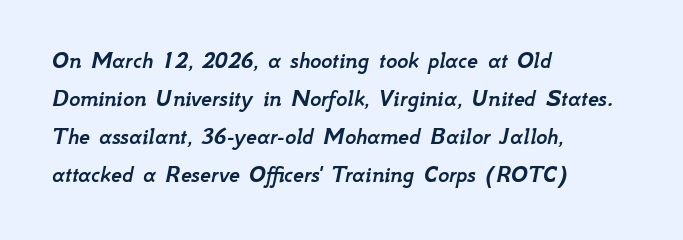
The image shows 24 px text type, italic (leaning right); set left-aligned, normal line spacing (1.58x), normal letter spacing, not underlined.
